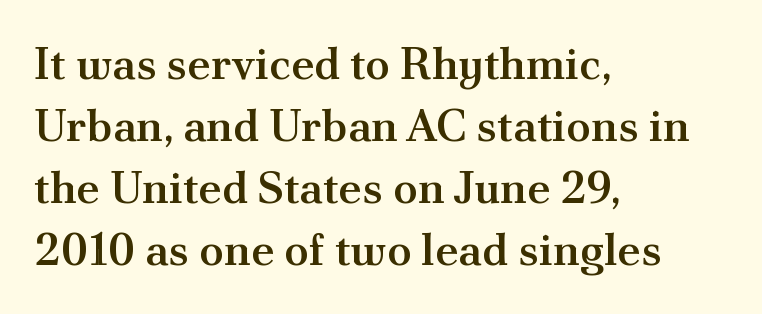
{"serif": "yes", "italic": "no", "bold": "semi", "weight": "semibold", "width": "normal", "stroke_contrast": "medium", "x_height": "small", "monospaced": "no", "underline": "no", "align": "left", "line_spacing": "normal", "line_spacing_ratio": 1.38, "letter_spacing": "normal", "letter_spacing_em": 0.0, "glyph_px": 45}
